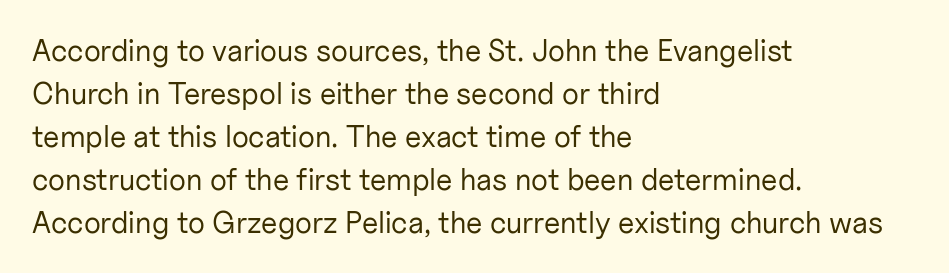
{"serif": "no", "italic": "no", "bold": "no", "weight": "regular", "width": "normal", "stroke_contrast": "low", "x_height": "medium", "monospaced": "no", "underline": "no", "align": "left", "line_spacing": "normal", "line_spacing_ratio": 1.43, "letter_spacing": "normal", "letter_spacing_em": 0.0, "glyph_px": 30}
